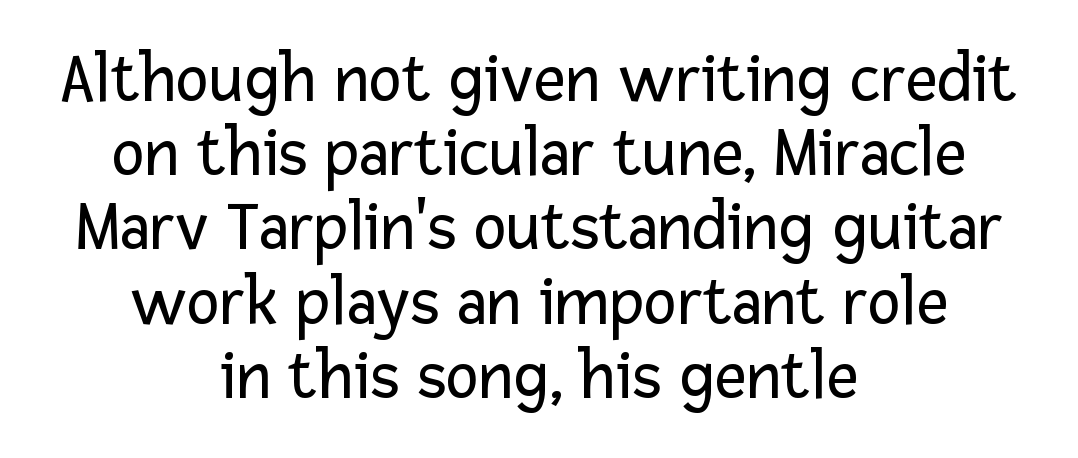
Every row of glyphs is offset so its center matches the block's center. No italicization has been applied; the sample stays upright. Stroke terminals: plain, sans-serif. This sample trades vertical openness for compactness between lines. The characters are drawn with everyday or finer stroke widths. Spacing verdict: proportional, widths tailored to each character.
